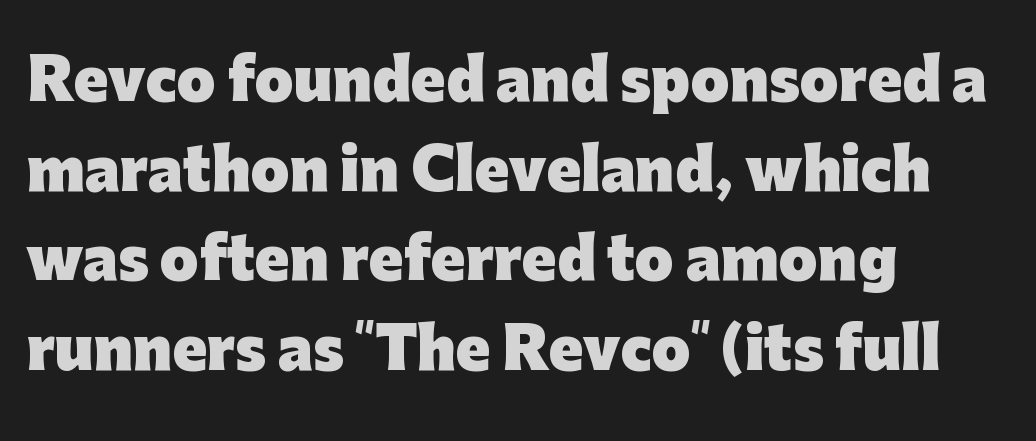
Q: Is the text bold? A: Yes.
Q: Is the text italic (slanted)? A: No, it is upright.
Q: Is the typeface a serif or a sans-serif typeface? A: Sans-serif.
Q: Is the text underlined? A: No.
Q: How is the paragraph aligned? A: Left-aligned.
Q: Is the spacing between letters normal or unusually wide? A: Normal.
Q: Is the spacing between lines tight, normal or loose? A: Normal.
Q: Width (condensed, normal, or wide)? A: Normal.
Q: Stroke contrast? A: Low.
Q: x-height? A: Medium.
Q: Monospaced? A: No.
